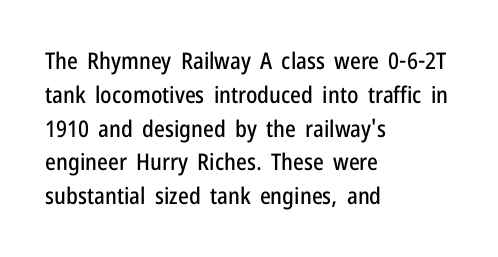
{"italic": "no", "underline": "no", "align": "left", "line_spacing": "normal", "line_spacing_ratio": 1.47, "letter_spacing": "normal", "letter_spacing_em": 0.0, "glyph_px": 23}
